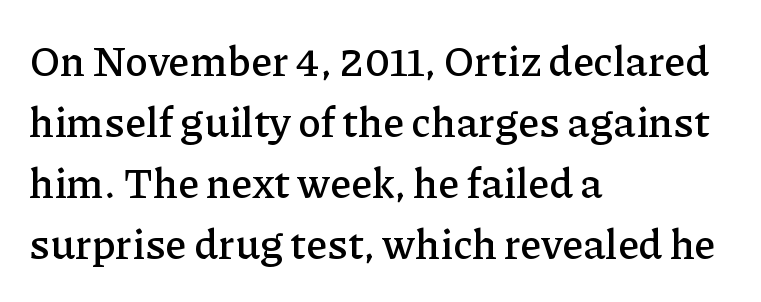
Q: Is the text italic (slanted)? A: No, it is upright.
Q: Is the typeface a serif or a sans-serif typeface? A: Serif.
Q: Is the text underlined? A: No.
Q: How is the paragraph aligned? A: Left-aligned.
Q: Is the spacing between letters normal or unusually wide? A: Normal.
Q: Is the spacing between lines tight, normal or loose? A: Normal.
Q: Width (condensed, normal, or wide)? A: Normal.
Q: Stroke contrast? A: Low.
Q: x-height? A: Medium.
Q: Monospaced? A: No.
